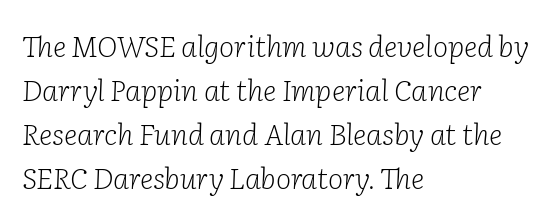
The image shows 29 px light serif type, italic (leaning right); set left-aligned, normal line spacing (1.52x), normal letter spacing, not underlined; low stroke contrast and a medium x-height.
